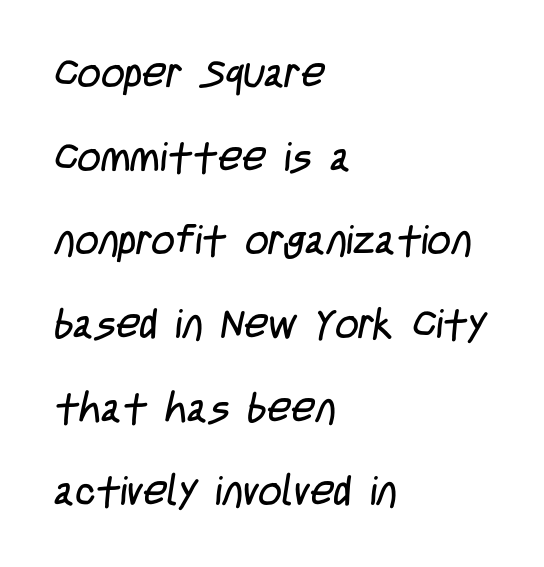
The image shows 41 px regular-weight, condensed sans-serif type; set left-aligned, loose line spacing (2.04x), normal letter spacing, not underlined; low stroke contrast and a large x-height.
